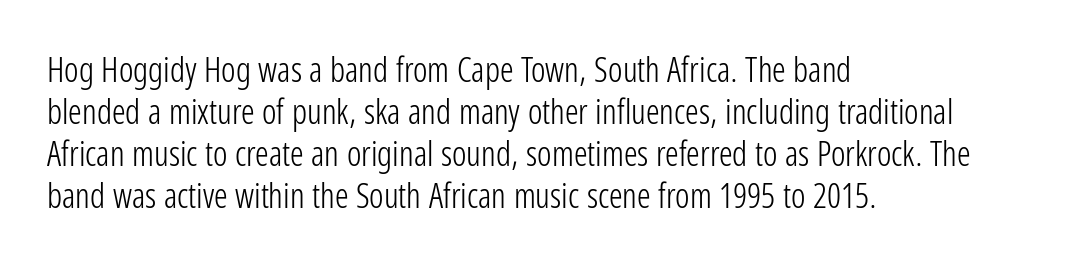
Q: Is the text bold? A: No.
Q: Is the text italic (slanted)? A: No, it is upright.
Q: Is the typeface a serif or a sans-serif typeface? A: Sans-serif.
Q: Is the text underlined? A: No.
Q: How is the paragraph aligned? A: Left-aligned.
Q: Is the spacing between letters normal or unusually wide? A: Normal.
Q: Width (condensed, normal, or wide)? A: Condensed.
Q: Stroke contrast? A: Low.
Q: x-height? A: Medium.
Q: Monospaced? A: No.
